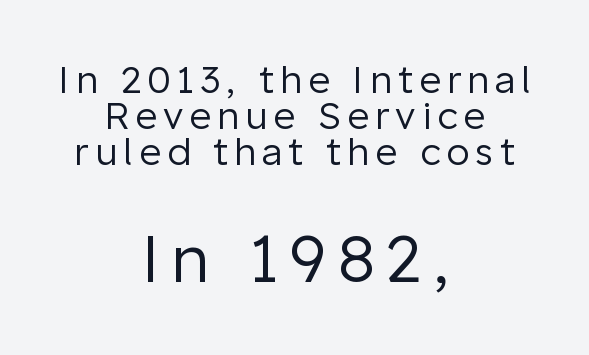
Anything drawn beneath the words? Only blank space. Stroke thickness stays within the range of a standard reading face or lighter. The typeface chosen for these lines omits serifs. Think of a printed novel: that variable character pitch is what you see here.
